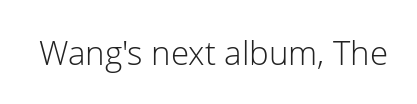
The image shows 33 px light sans-serif type, upright; set normal letter spacing, not underlined; low stroke contrast and a medium x-height.
